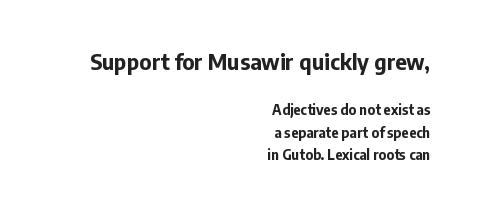
{"italic": "no", "bold": "yes", "underline": "no", "align": "right", "line_spacing": "normal", "line_spacing_ratio": 1.61, "letter_spacing": "normal", "letter_spacing_em": 0.0, "larger_block": "first", "size_ratio": 1.57, "glyph_px": 22}
